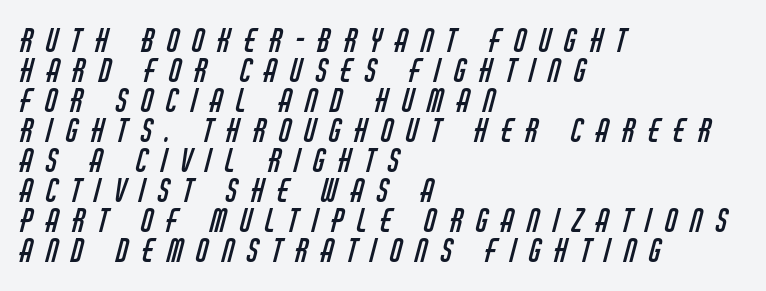
The image shows 31 px regular-weight, condensed sans-serif type; set left-aligned, tight line spacing (0.97x), unusually wide letter spacing (+0.43 em), not underlined; low stroke contrast and a large x-height.
